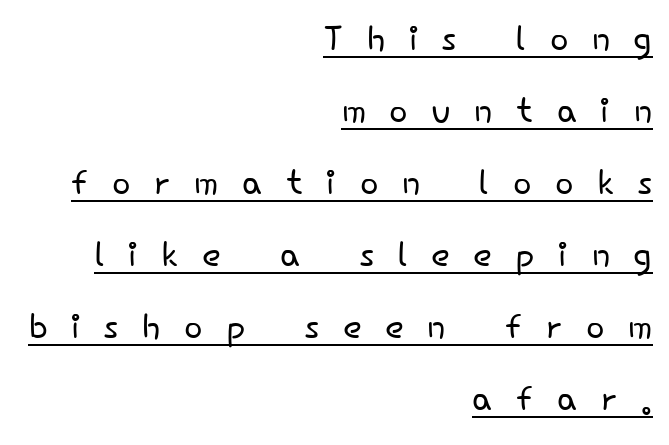
A sans-serif font was chosen for this passage. The designer left line spacing at the default. Honestly, the letter spacing is so wide it's the main thing you notice. Spacing verdict: proportional, widths tailored to each character.
